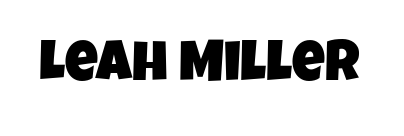
A typesetter would call this proportional, since set widths differ per character. Tracking value appears to be zero — textbook default spacing. Any mark beneath the type? The region is blank. A sans-serif font was chosen for this passage.
